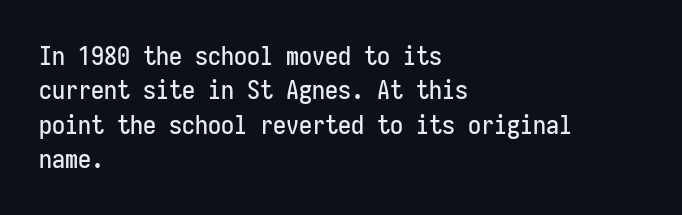
The image shows 26 px text type, upright; set left-aligned, normal line spacing (1.32x), normal letter spacing, not underlined.
